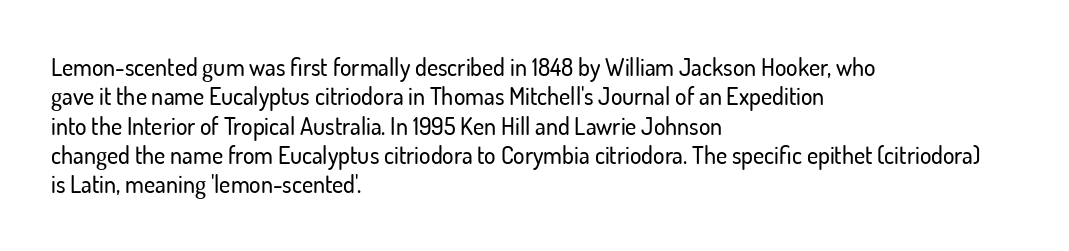
The lettering stays uniformly vertical, giving the passage a roman look. The letterforms sit shoulder to shoulder at normal distance. The setting favours the left margin, as ordinary paragraphs usually do. Decoration check: the copy has no underline.
